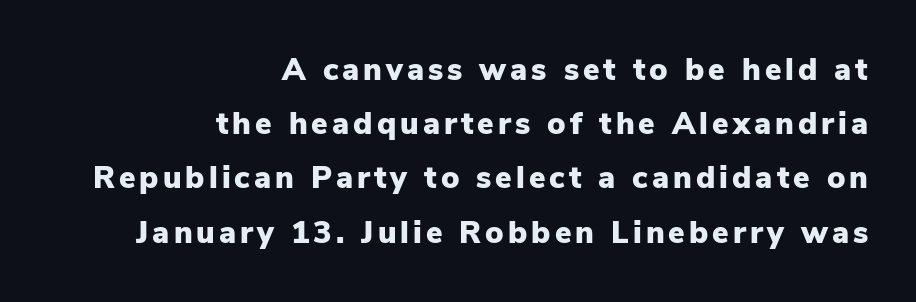
Students, this is bold: see how much ink each stroke carries. The passage shown is typed in a proportional face where columns would drift. The typeface chosen for these lines omits serifs. The gap between lines stays unmarked.
